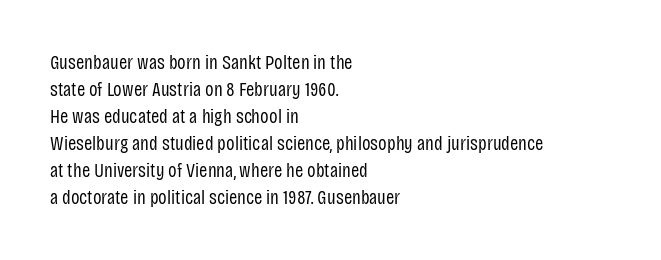
Q: Is the text bold? A: No.
Q: Is the text italic (slanted)? A: No, it is upright.
Q: Is the text underlined? A: No.
Q: How is the paragraph aligned? A: Left-aligned.
Q: Is the spacing between letters normal or unusually wide? A: Normal.
Q: Is the spacing between lines tight, normal or loose? A: Normal.
